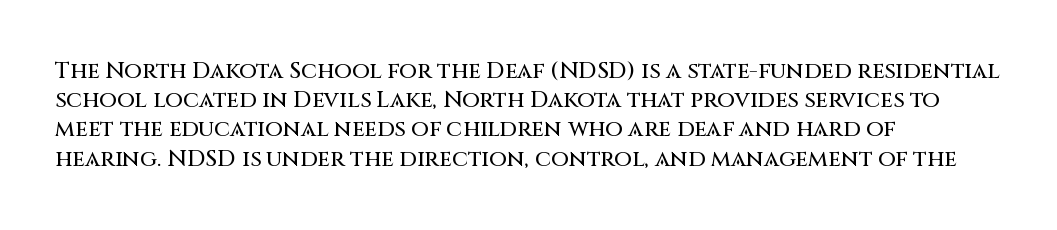
Interline gaps are of average width in this sample. Short note: letters normally spaced. Posture: vertical. The strip under each line holds only bare page. Which margin do the lines hug? The left one — the right edge is uneven.
